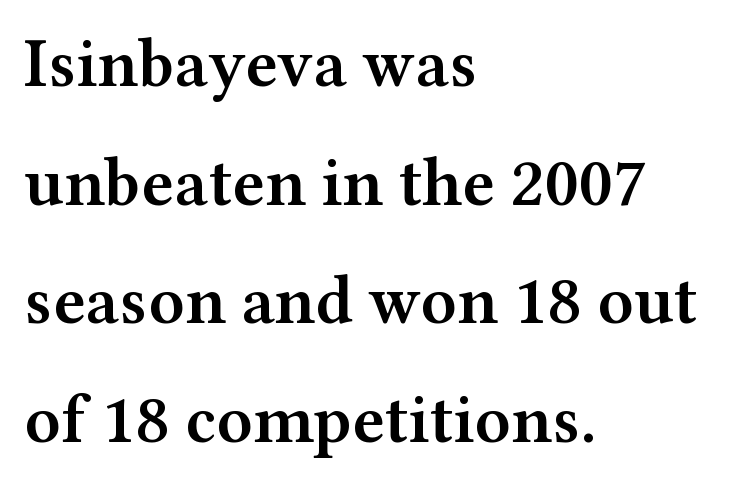
{"serif": "yes", "italic": "no", "bold": "semi", "weight": "semibold", "width": "wide", "stroke_contrast": "medium", "x_height": "medium", "monospaced": "no", "underline": "no", "align": "left", "line_spacing_ratio": 1.72, "letter_spacing": "normal", "letter_spacing_em": 0.0, "glyph_px": 69}
